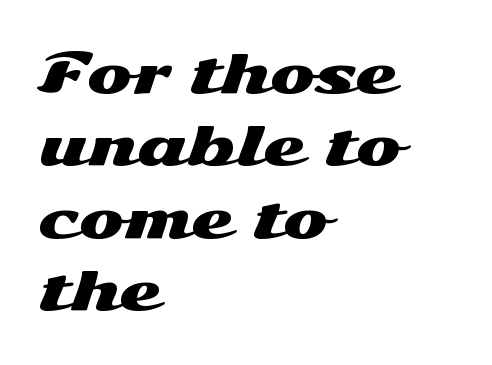
Q: Is the text italic (slanted)? A: Yes.
Q: Is the typeface a serif or a sans-serif typeface? A: Sans-serif.
Q: Is the text underlined? A: No.
Q: How is the paragraph aligned? A: Left-aligned.
Q: Is the spacing between letters normal or unusually wide? A: Normal.
Q: Is the spacing between lines tight, normal or loose? A: Normal.
Q: Width (condensed, normal, or wide)? A: Wide.
Q: Stroke contrast? A: Medium.
Q: x-height? A: Medium.
Q: Monospaced? A: No.
